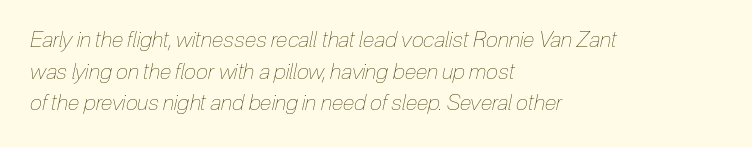
The image shows 22 px text type, italic (leaning right); set left-aligned, normal line spacing (1.44x), normal letter spacing, not underlined.
